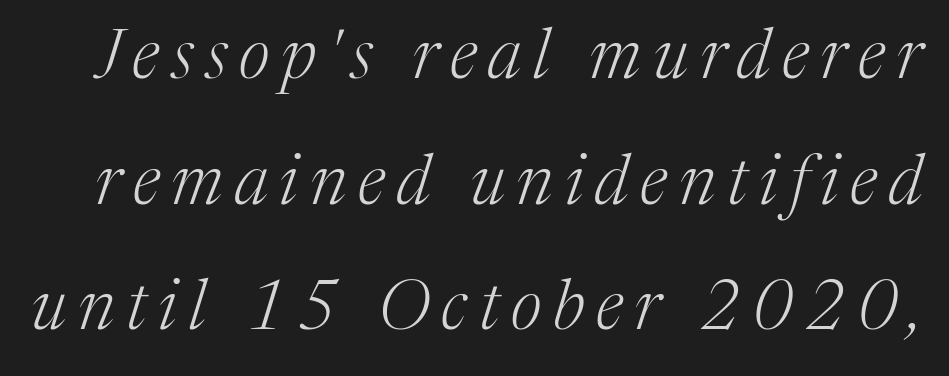
Q: Is the text bold? A: No.
Q: Is the text italic (slanted)? A: Yes, it leans right by about 17 degrees.
Q: Is the typeface a serif or a sans-serif typeface? A: Serif.
Q: Is the text underlined? A: No.
Q: Width (condensed, normal, or wide)? A: Normal.
Q: Stroke contrast? A: Medium.
Q: x-height? A: Medium.
Q: Monospaced? A: No.
